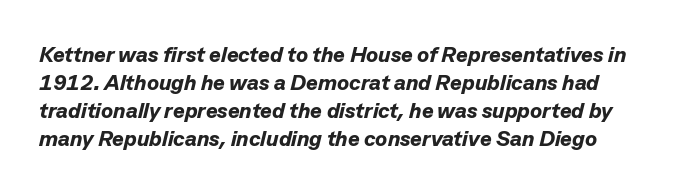
{"italic": "yes", "lean": "right", "slant_degrees": 13, "bold": "yes", "underline": "no", "line_spacing": "normal", "line_spacing_ratio": 1.27, "letter_spacing": "normal", "letter_spacing_em": 0.0, "glyph_px": 22}
